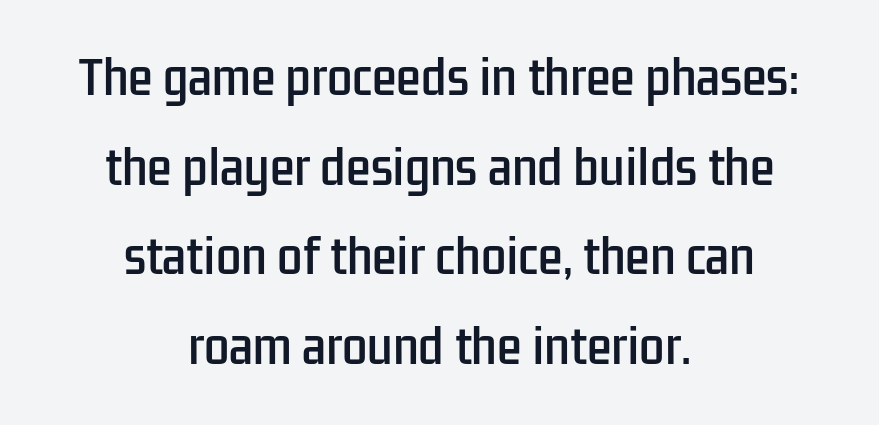
Proportional: the letters do not fall into vertical columns. Serifs: no, the terminals of the letterforms are clean. Leading is clearly above the norm, producing a sparse column. Does the lettering tilt? It doesn't — this is upright. The whitespace from short lines is split evenly between both sides. The baseline area is clear.
